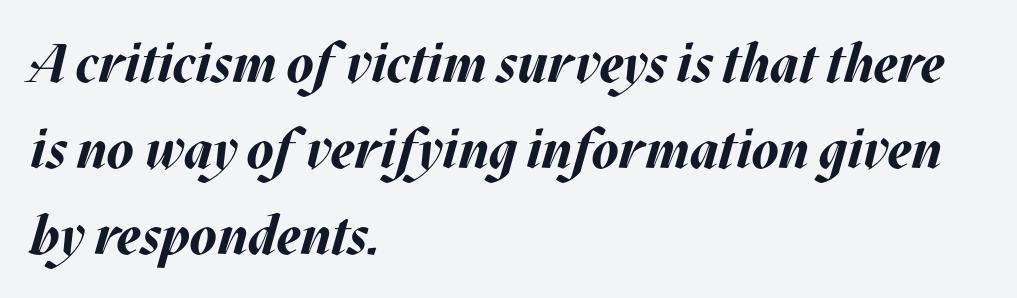
The image shows 54 px bold type, italic (leaning right); set left-aligned, normal line spacing (1.59x), normal letter spacing, not underlined; medium stroke contrast and a large x-height.
